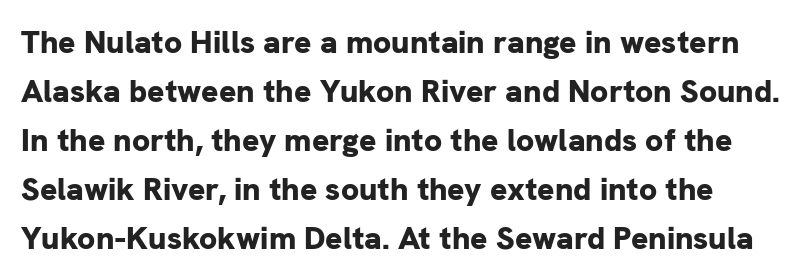
Plenty of ink on the page — the face is bold. Rule under the text: the space is simply empty. The face used here is a sans, in the tradition of grotesques and geometrics. Ordinary non-slanted type is in use. In terms of leading, this rendering sits right in the middle.
